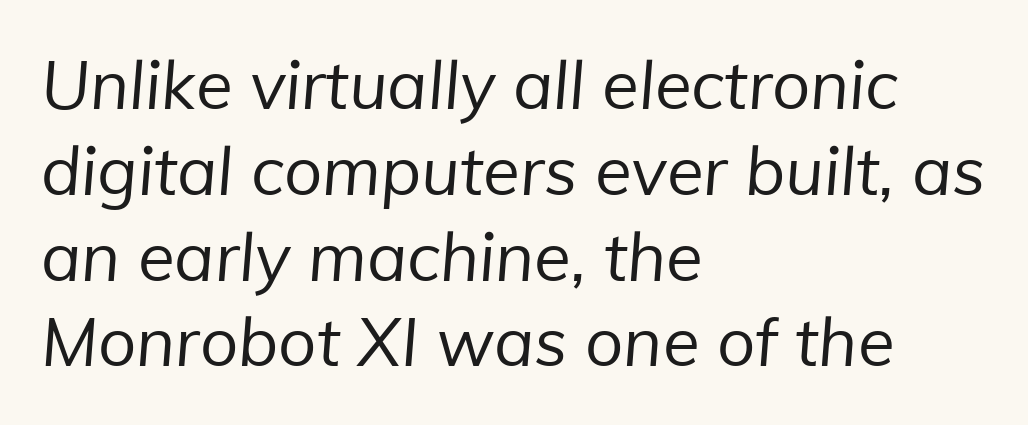
Q: Is the text bold? A: No.
Q: Is the typeface a serif or a sans-serif typeface? A: Sans-serif.
Q: Is the text underlined? A: No.
Q: How is the paragraph aligned? A: Left-aligned.
Q: Is the spacing between letters normal or unusually wide? A: Normal.
Q: Is the spacing between lines tight, normal or loose? A: Normal.
Q: Width (condensed, normal, or wide)? A: Normal.
Q: Stroke contrast? A: Low.
Q: x-height? A: Medium.
Q: Monospaced? A: No.
